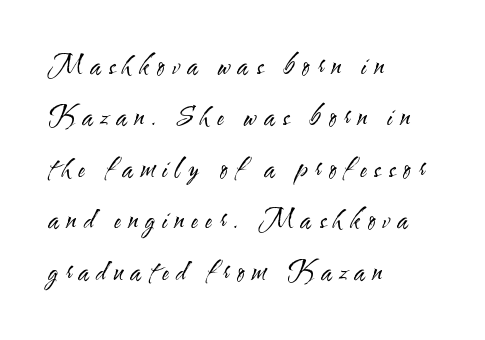
Q: Is the text bold? A: No.
Q: Is the text italic (slanted)? A: Yes.
Q: Is the text underlined? A: No.
Q: How is the paragraph aligned? A: Left-aligned.
Q: Is the spacing between letters normal or unusually wide? A: Unusually wide.
Q: Is the spacing between lines tight, normal or loose? A: Loose.
